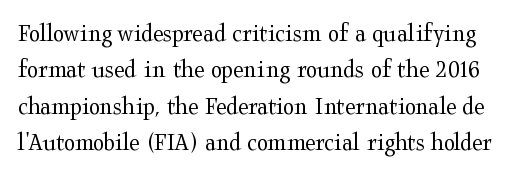
Look at the tracking — it's just the regular setting, nothing added. A quiet, ordinary-to-light weight characterises the typeface. The area under the type is left untouched. This sample keeps an unexceptional amount of space between lines.
